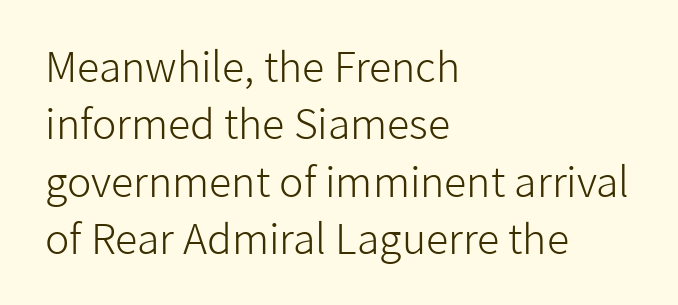
Q: Is the text bold? A: No.
Q: Is the text italic (slanted)? A: No, it is upright.
Q: Is the typeface a serif or a sans-serif typeface? A: Sans-serif.
Q: Is the text underlined? A: No.
Q: How is the paragraph aligned? A: Left-aligned.
Q: Is the spacing between letters normal or unusually wide? A: Normal.
Q: Is the spacing between lines tight, normal or loose? A: Normal.
Q: Width (condensed, normal, or wide)? A: Normal.
Q: Stroke contrast? A: Low.
Q: x-height? A: Medium.
Q: Monospaced? A: No.
